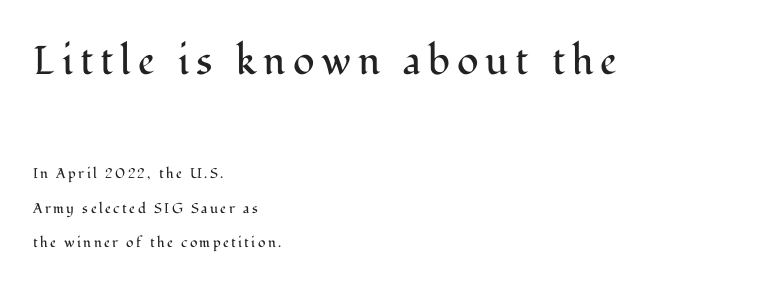
Q: Is the text bold? A: No.
Q: Is the text italic (slanted)? A: No, it is upright.
Q: Is the typeface a serif or a sans-serif typeface? A: Serif.
Q: Is the text underlined? A: No.
Q: How is the paragraph aligned? A: Left-aligned.
Q: Is the spacing between lines tight, normal or loose? A: Loose.
Q: Which block of text is set in a larger size, the first (top) or the second (bottom)? A: The first (top) one.
Q: Width (condensed, normal, or wide)? A: Normal.
Q: Stroke contrast? A: Medium.
Q: x-height? A: Medium.
Q: Monospaced? A: No.
